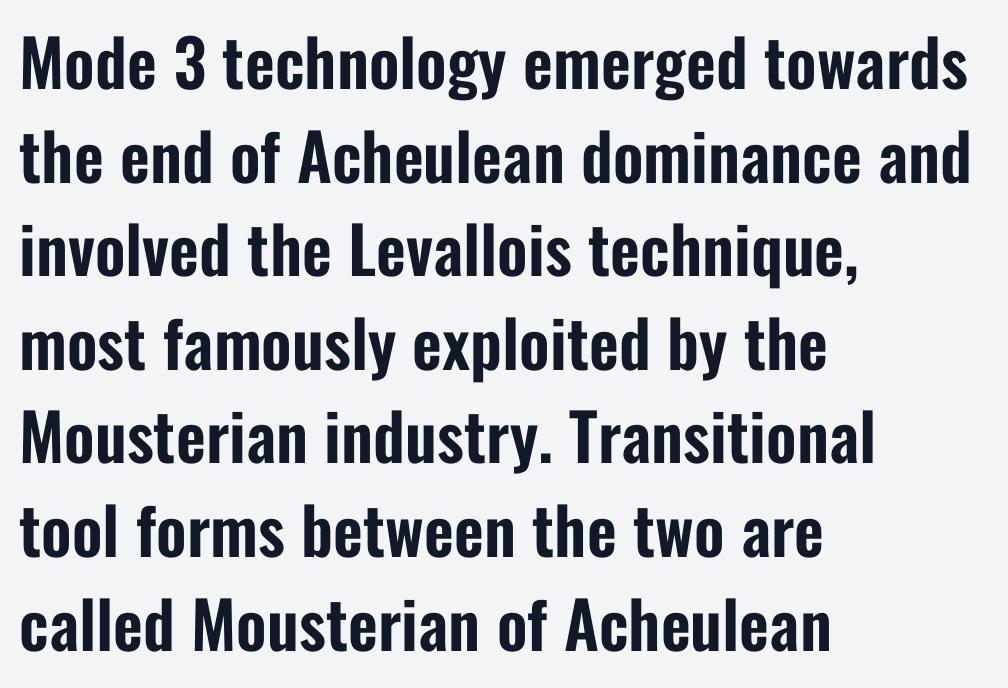
{"serif": "no", "italic": "no", "width": "condensed", "stroke_contrast": "low", "x_height": "medium", "monospaced": "no", "underline": "no", "align": "left", "line_spacing": "normal", "line_spacing_ratio": 1.44, "letter_spacing": "normal", "letter_spacing_em": 0.0, "glyph_px": 65}
